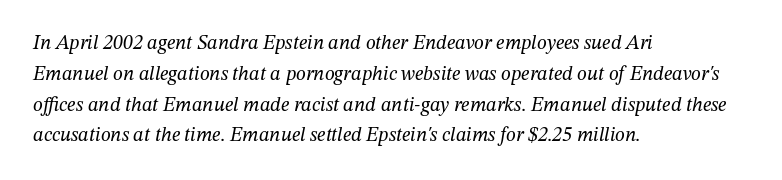
{"italic": "yes", "lean": "right", "slant_degrees": 12, "bold": "no", "underline": "no", "align": "left", "line_spacing": "normal", "line_spacing_ratio": 1.54, "letter_spacing": "normal", "letter_spacing_em": 0.0, "glyph_px": 20}
